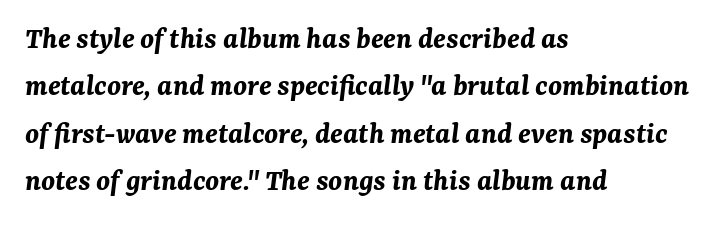
Q: Is the text bold? A: Yes.
Q: Is the text italic (slanted)? A: Yes, it leans right by about 7 degrees.
Q: Is the text underlined? A: No.
Q: How is the paragraph aligned? A: Left-aligned.
Q: Is the spacing between letters normal or unusually wide? A: Normal.
Q: Is the spacing between lines tight, normal or loose? A: Normal.
Q: Width (condensed, normal, or wide)? A: Normal.
Q: Stroke contrast? A: Medium.
Q: x-height? A: Medium.
Q: Monospaced? A: No.
